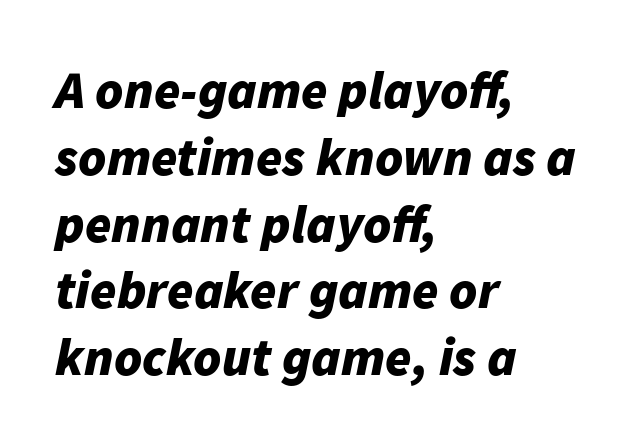
The image shows 53 px bold type, italic (leaning right); set left-aligned, normal line spacing (1.26x), normal letter spacing, not underlined; low stroke contrast and a medium x-height.
